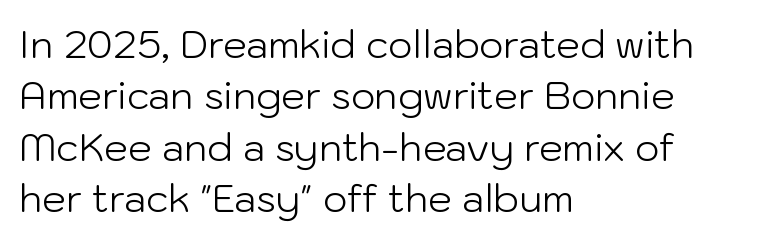
Q: Is the text bold? A: No.
Q: Is the text italic (slanted)? A: No, it is upright.
Q: Is the typeface a serif or a sans-serif typeface? A: Sans-serif.
Q: Is the text underlined? A: No.
Q: How is the paragraph aligned? A: Left-aligned.
Q: Is the spacing between letters normal or unusually wide? A: Normal.
Q: Is the spacing between lines tight, normal or loose? A: Normal.
Q: Width (condensed, normal, or wide)? A: Normal.
Q: Stroke contrast? A: Low.
Q: x-height? A: Medium.
Q: Monospaced? A: No.
